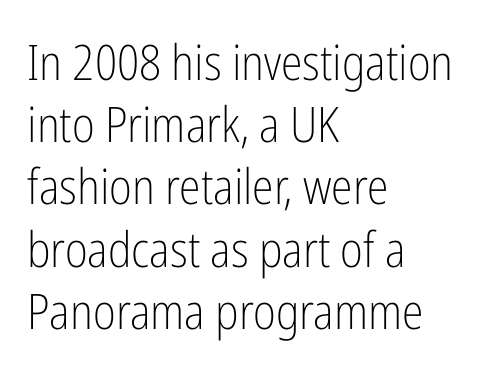
Q: Is the text bold? A: No.
Q: Is the text italic (slanted)? A: No, it is upright.
Q: Is the typeface a serif or a sans-serif typeface? A: Sans-serif.
Q: Is the text underlined? A: No.
Q: How is the paragraph aligned? A: Left-aligned.
Q: Is the spacing between letters normal or unusually wide? A: Normal.
Q: Is the spacing between lines tight, normal or loose? A: Normal.
Q: Width (condensed, normal, or wide)? A: Condensed.
Q: Stroke contrast? A: Low.
Q: x-height? A: Medium.
Q: Monospaced? A: No.
